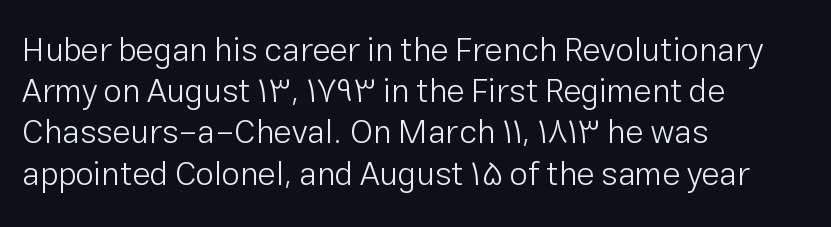
The letters carry no serifs — their stems end cleanly without finishing strokes. The font's upright variant was chosen for this text. You could not count columns in this text — the font is proportionally spaced. Letters rest on an invisible, unmarked baseline. Here the glyphs are tracked normally, forming tight word shapes.
